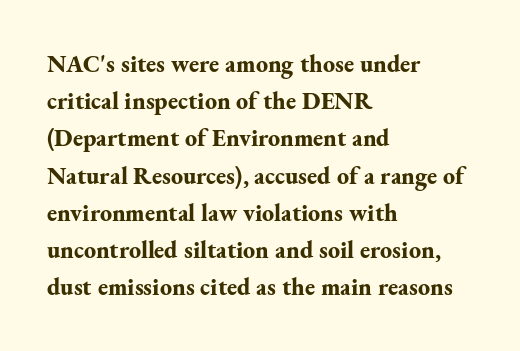
Q: Is the text bold? A: Yes.
Q: Is the text italic (slanted)? A: No, it is upright.
Q: Is the text underlined? A: No.
Q: How is the paragraph aligned? A: Left-aligned.
Q: Is the spacing between letters normal or unusually wide? A: Normal.
Q: Is the spacing between lines tight, normal or loose? A: Normal.
